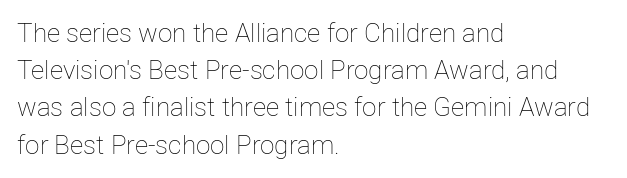
The image shows 26 px text type, upright; set left-aligned, normal line spacing (1.43x), normal letter spacing, not underlined.
